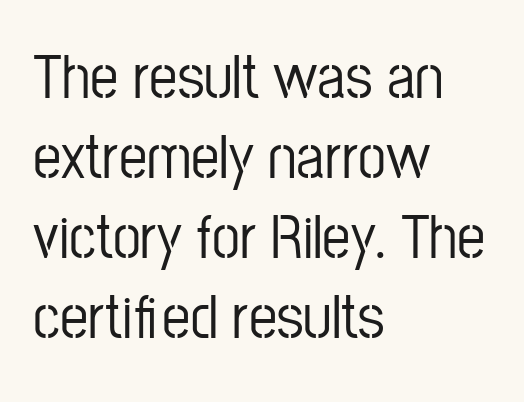
Q: Is the text italic (slanted)? A: No, it is upright.
Q: Is the typeface a serif or a sans-serif typeface? A: Sans-serif.
Q: Is the text underlined? A: No.
Q: How is the paragraph aligned? A: Left-aligned.
Q: Is the spacing between letters normal or unusually wide? A: Normal.
Q: Is the spacing between lines tight, normal or loose? A: Normal.
Q: Width (condensed, normal, or wide)? A: Condensed.
Q: Stroke contrast? A: Low.
Q: x-height? A: Medium.
Q: Monospaced? A: No.
